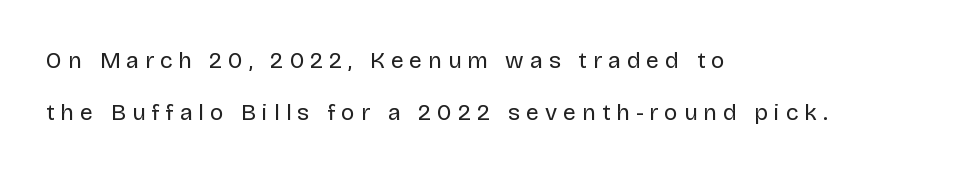
Q: Is the text bold? A: No.
Q: Is the text italic (slanted)? A: No, it is upright.
Q: Is the text underlined? A: No.
Q: How is the paragraph aligned? A: Left-aligned.
Q: Is the spacing between letters normal or unusually wide? A: Unusually wide.
Q: Is the spacing between lines tight, normal or loose? A: Loose.
